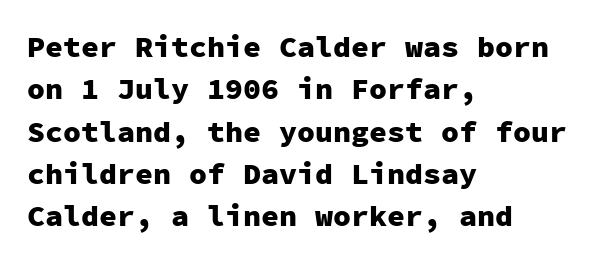
The passage shown is emphatically bold. Students, observe: this is what conventionally led text looks like. Left-aligned paragraph, ragged on the right. This is sans-serif lettering, the kind often seen on screens and signage. Characters follow at the spacing the type designer built in.
